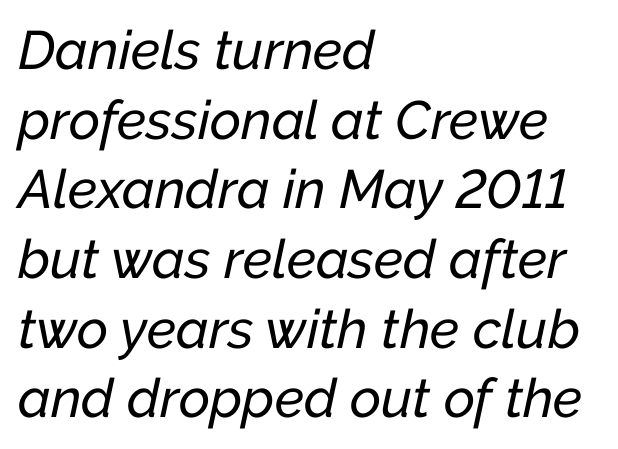
The image shows 54 px text type, italic (leaning right); set left-aligned, normal line spacing (1.29x), normal letter spacing, not underlined; low stroke contrast and a medium x-height.
